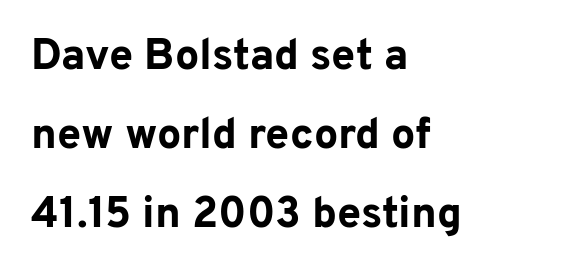
The image shows 43 px bold sans-serif type, upright; set left-aligned, line spacing 1.84x, normal letter spacing, not underlined; low stroke contrast and a medium x-height.
